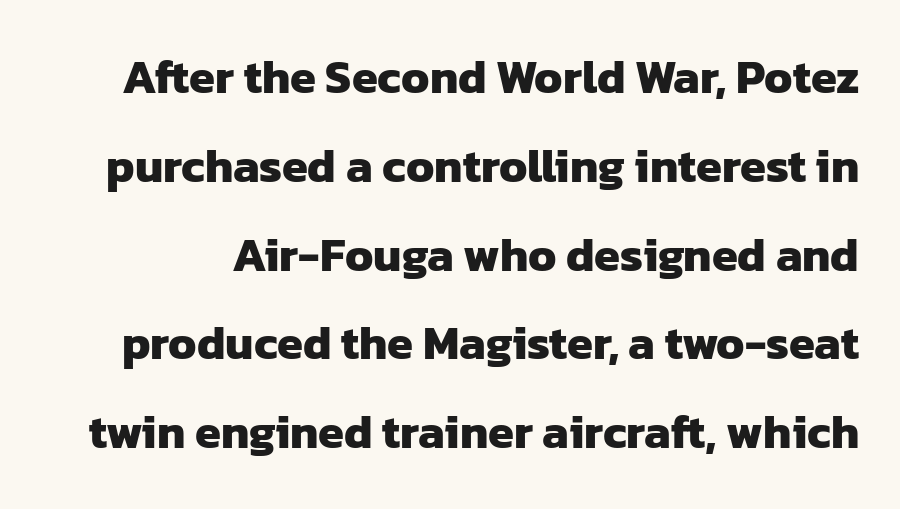
{"serif": "no", "bold": "yes", "weight": "heavy", "width": "normal", "stroke_contrast": "low", "x_height": "medium", "monospaced": "no", "underline": "no", "line_spacing_ratio": 1.89, "letter_spacing": "normal", "letter_spacing_em": 0.0, "glyph_px": 47}
